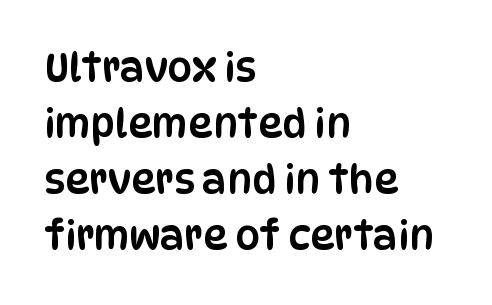
{"serif": "no", "italic": "no", "width": "condensed", "stroke_contrast": "low", "x_height": "large", "monospaced": "no", "underline": "no", "align": "left", "line_spacing": "normal", "line_spacing_ratio": 1.44, "letter_spacing": "normal", "letter_spacing_em": 0.0, "glyph_px": 39}
